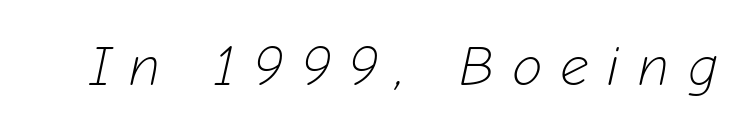
{"italic": "yes", "lean": "right", "slant_degrees": 12, "bold": "no", "weight": "light", "width": "normal", "stroke_contrast": "low", "x_height": "medium", "monospaced": "no", "underline": "no", "letter_spacing": "wide", "letter_spacing_em": 0.32, "glyph_px": 56}
